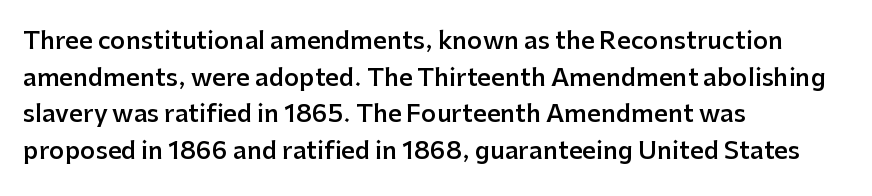
The image shows 24 px text type, upright; set left-aligned, normal line spacing (1.53x), normal letter spacing, not underlined.
